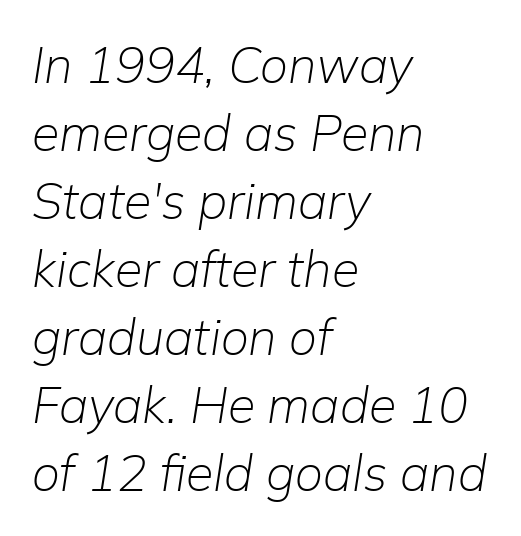
{"italic": "yes", "lean": "right", "slant_degrees": 9, "bold": "no", "weight": "light", "width": "normal", "stroke_contrast": "low", "x_height": "medium", "monospaced": "no", "underline": "no", "align": "left", "line_spacing": "normal", "line_spacing_ratio": 1.36, "letter_spacing": "normal", "letter_spacing_em": 0.0, "glyph_px": 50}
